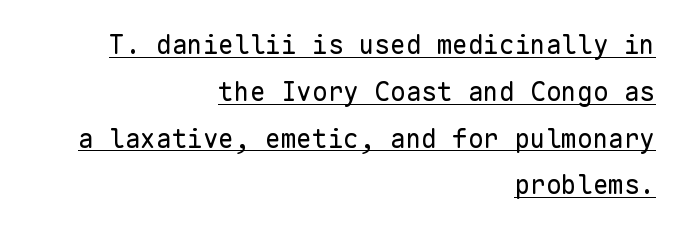
Q: Is the text bold? A: No.
Q: Is the text italic (slanted)? A: No, it is upright.
Q: Is the text underlined? A: Yes.
Q: How is the paragraph aligned? A: Right-aligned.
Q: Is the spacing between letters normal or unusually wide? A: Normal.
